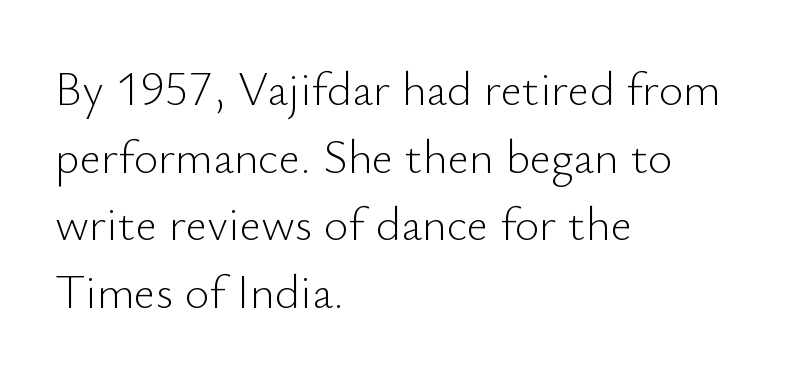
{"serif": "no", "italic": "no", "bold": "no", "weight": "light", "width": "normal", "stroke_contrast": "low", "x_height": "small", "monospaced": "no", "underline": "no", "align": "left", "line_spacing": "normal", "line_spacing_ratio": 1.44, "letter_spacing": "normal", "letter_spacing_em": 0.0, "glyph_px": 47}
